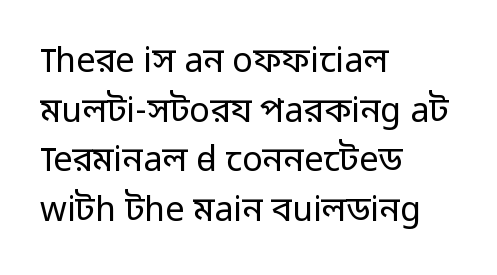
{"serif": "no", "italic": "no", "bold": "no", "weight": "regular", "width": "normal", "stroke_contrast": "low", "x_height": "medium", "monospaced": "no", "underline": "no", "align": "left", "line_spacing": "normal", "line_spacing_ratio": 1.46, "letter_spacing": "normal", "letter_spacing_em": 0.0, "glyph_px": 34}
